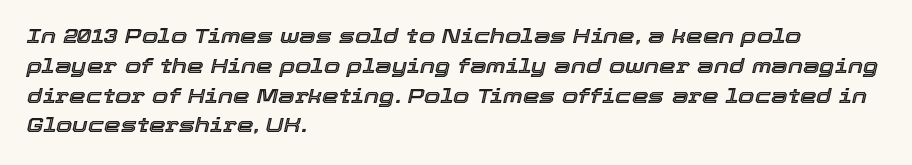
Q: Is the text italic (slanted)? A: Yes, it leans right by about 12 degrees.
Q: Is the text underlined? A: No.
Q: How is the paragraph aligned? A: Left-aligned.
Q: Is the spacing between letters normal or unusually wide? A: Normal.
Q: Is the spacing between lines tight, normal or loose? A: Normal.
